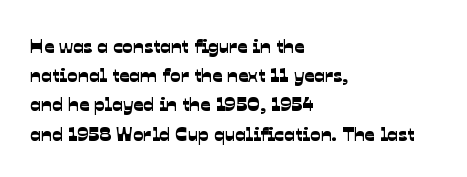
{"underline": "no", "align": "left", "line_spacing": "normal", "line_spacing_ratio": 1.46, "letter_spacing": "normal", "letter_spacing_em": 0.0, "glyph_px": 20}
